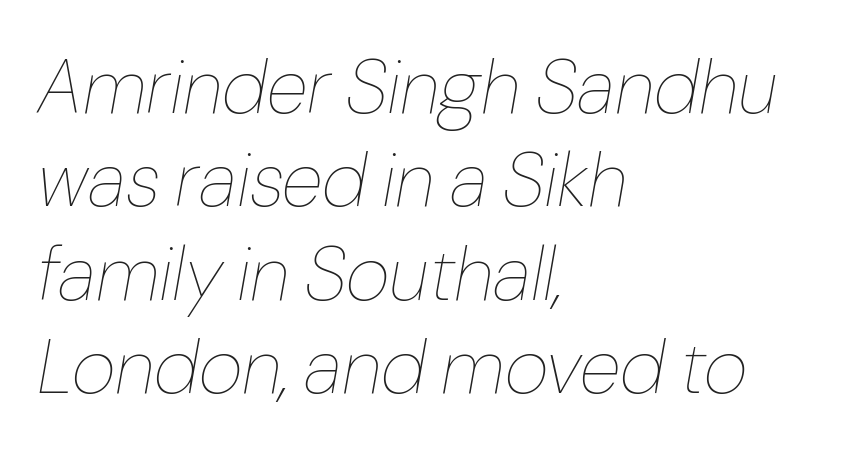
The image shows 76 px thin type, italic (leaning right); set left-aligned, line spacing 1.23x, normal letter spacing, not underlined; low stroke contrast and a medium x-height.
